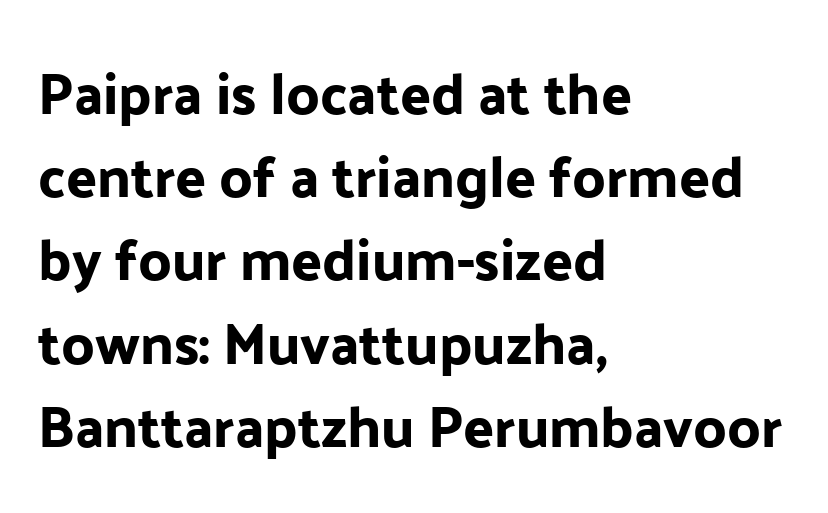
Q: Is the text italic (slanted)? A: No, it is upright.
Q: Is the typeface a serif or a sans-serif typeface? A: Sans-serif.
Q: Is the text underlined? A: No.
Q: How is the paragraph aligned? A: Left-aligned.
Q: Is the spacing between letters normal or unusually wide? A: Normal.
Q: Is the spacing between lines tight, normal or loose? A: Normal.
Q: Width (condensed, normal, or wide)? A: Normal.
Q: Stroke contrast? A: Low.
Q: x-height? A: Medium.
Q: Monospaced? A: No.
